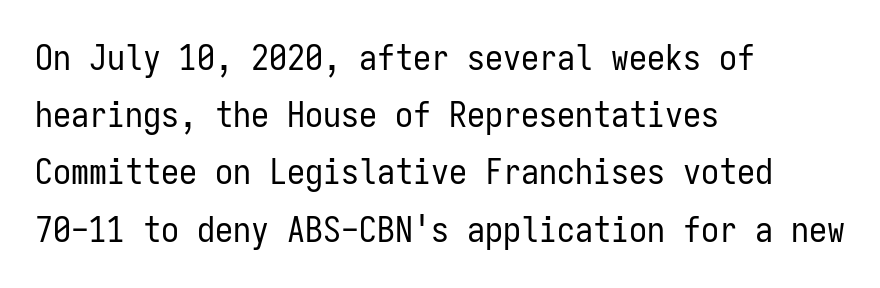
Q: Is the text bold? A: No.
Q: Is the text italic (slanted)? A: No, it is upright.
Q: Is the typeface a serif or a sans-serif typeface? A: Sans-serif.
Q: Is the text underlined? A: No.
Q: How is the paragraph aligned? A: Left-aligned.
Q: Is the spacing between letters normal or unusually wide? A: Normal.
Q: Is the spacing between lines tight, normal or loose? A: Normal.
Q: Width (condensed, normal, or wide)? A: Condensed.
Q: Stroke contrast? A: Low.
Q: x-height? A: Medium.
Q: Monospaced? A: Yes.
